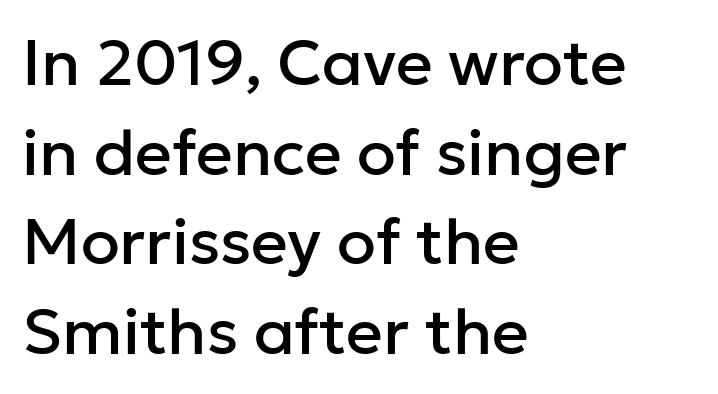
The image shows 64 px sans-serif type, upright; set left-aligned, normal line spacing (1.4x), normal letter spacing, not underlined; low stroke contrast and a medium x-height.
